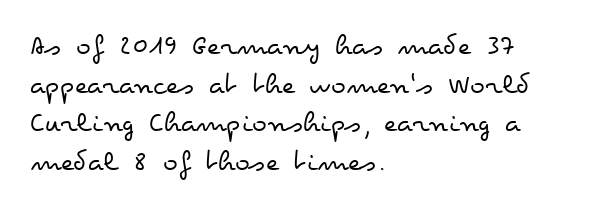
Q: Is the text bold? A: No.
Q: Is the text italic (slanted)? A: No, it is upright.
Q: Is the text underlined? A: No.
Q: How is the paragraph aligned? A: Left-aligned.
Q: Is the spacing between letters normal or unusually wide? A: Normal.
Q: Is the spacing between lines tight, normal or loose? A: Normal.
Q: Width (condensed, normal, or wide)? A: Wide.
Q: Stroke contrast? A: Low.
Q: x-height? A: Small.
Q: Monospaced? A: No.
